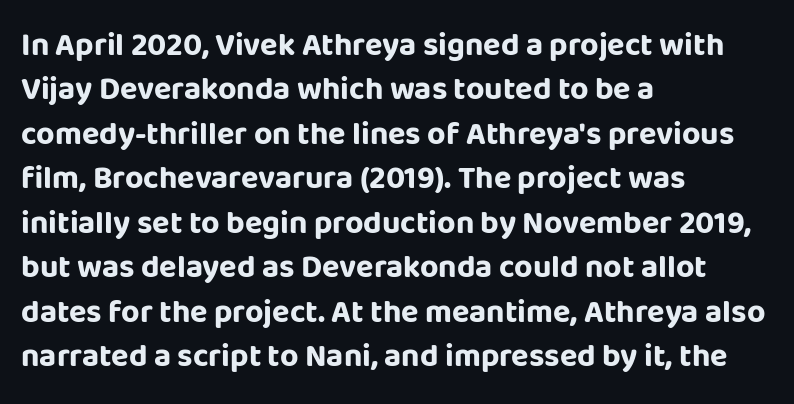
{"serif": "no", "italic": "no", "bold": "yes", "weight": "bold", "width": "normal", "stroke_contrast": "low", "x_height": "large", "monospaced": "no", "underline": "no", "align": "left", "line_spacing": "normal", "line_spacing_ratio": 1.39, "letter_spacing": "normal", "letter_spacing_em": 0.0, "glyph_px": 32}
